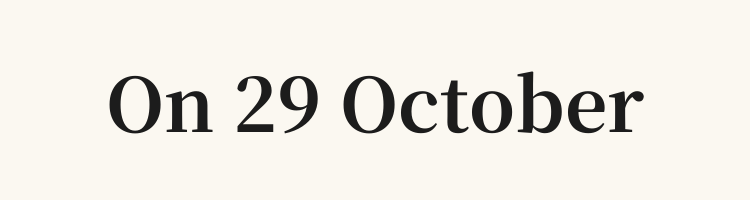
A typesetter would call this zero additional tracking. Each letter keeps its own natural width here, so spacing adapts to shape. The letters are bold, with thick, heavy strokes. Check under the words: just untouched page.
